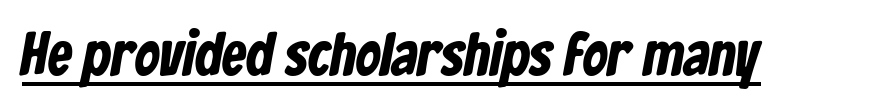
The image shows 61 px condensed sans-serif type; set normal letter spacing, underlined; low stroke contrast and a medium x-height.
